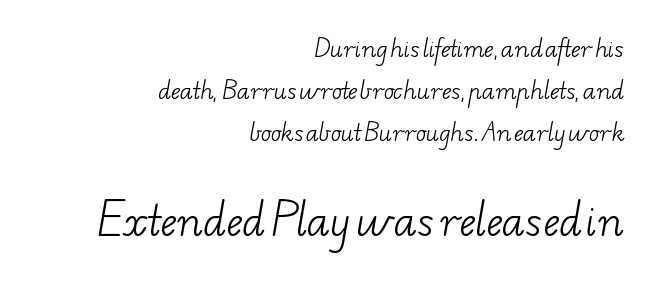
{"serif": "yes", "bold": "no", "weight": "light", "width": "wide", "stroke_contrast": "low", "x_height": "small", "monospaced": "no", "underline": "no", "align": "right", "line_spacing": "loose", "line_spacing_ratio": 1.91, "letter_spacing": "normal", "letter_spacing_em": 0.0, "larger_block": "second", "size_ratio": 1.77, "glyph_px": 39}
